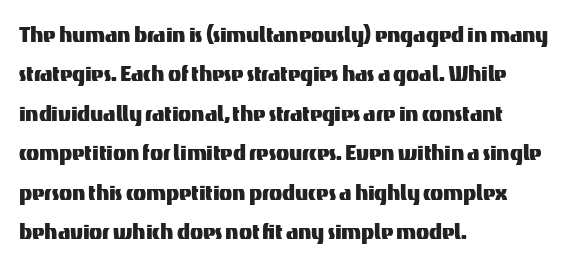
{"italic": "no", "underline": "no", "align": "left", "line_spacing": "normal", "line_spacing_ratio": 1.46, "letter_spacing": "normal", "letter_spacing_em": 0.0, "glyph_px": 27}
